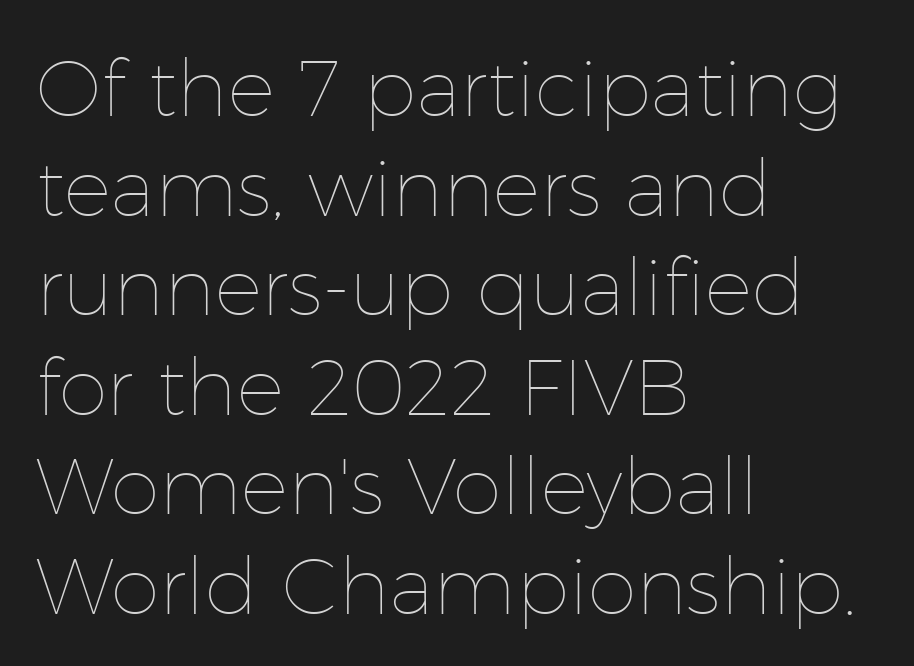
Q: Is the text bold? A: No.
Q: Is the text italic (slanted)? A: No, it is upright.
Q: Is the text underlined? A: No.
Q: How is the paragraph aligned? A: Left-aligned.
Q: Is the spacing between letters normal or unusually wide? A: Normal.
Q: Is the spacing between lines tight, normal or loose? A: Normal.
Q: Width (condensed, normal, or wide)? A: Normal.
Q: Stroke contrast? A: Low.
Q: x-height? A: Medium.
Q: Monospaced? A: No.
